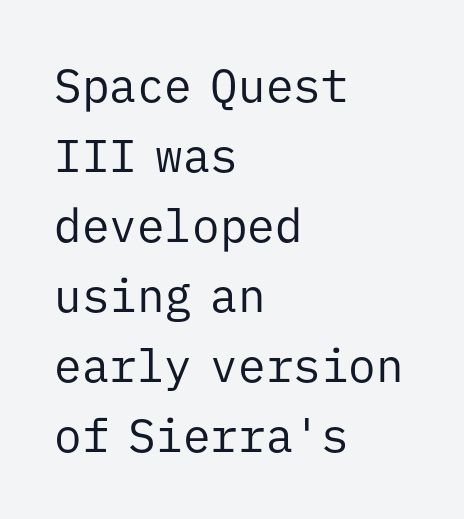
Q: Is the text bold? A: No.
Q: Is the text italic (slanted)? A: No, it is upright.
Q: Is the typeface a serif or a sans-serif typeface? A: Sans-serif.
Q: Is the text underlined? A: No.
Q: How is the paragraph aligned? A: Left-aligned.
Q: Is the spacing between letters normal or unusually wide? A: Normal.
Q: Is the spacing between lines tight, normal or loose? A: Normal.
Q: Width (condensed, normal, or wide)? A: Normal.
Q: Stroke contrast? A: Low.
Q: x-height? A: Medium.
Q: Monospaced? A: Yes.
